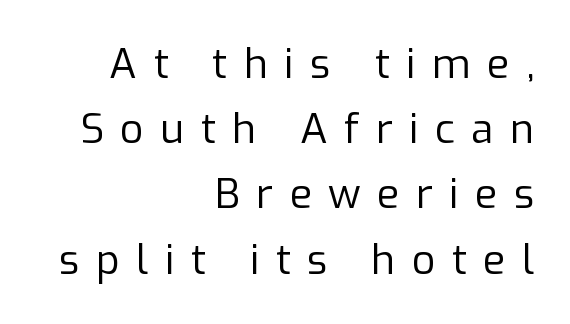
The image shows 41 px regular-weight sans-serif type, upright; set right-aligned, normal line spacing (1.59x), unusually wide letter spacing (+0.4 em), not underlined; low stroke contrast and a medium x-height.
